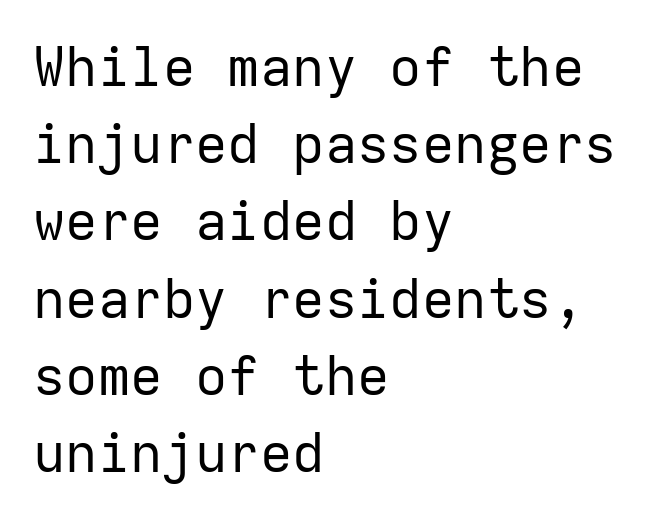
Has an underline been added? It has not. One glance says typical: line gaps are just what's usual. Line starts are locked; line ends wander. Characters follow at the spacing the type designer built in. A typesetter would call this monospace, since all characters share one set width. Is this a heavy cut? Hardly; it is regular or lighter.
